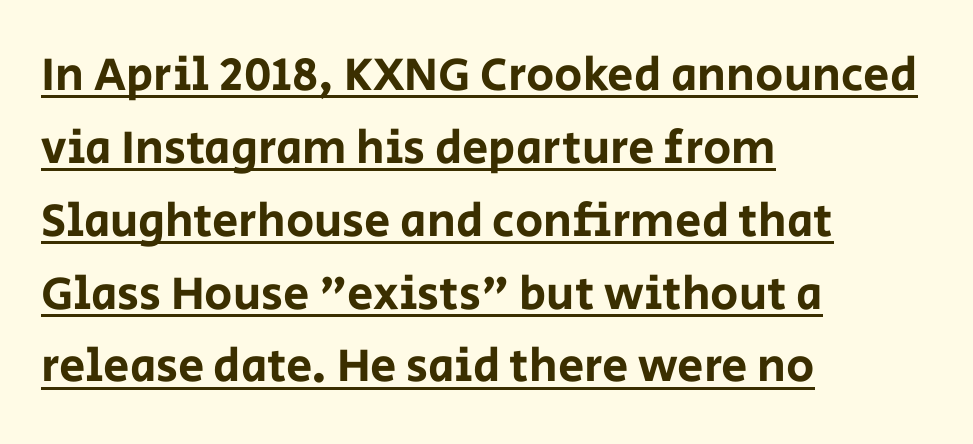
{"serif": "no", "italic": "no", "width": "normal", "stroke_contrast": "low", "x_height": "large", "monospaced": "no", "underline": "yes", "align": "left", "line_spacing": "normal", "line_spacing_ratio": 1.55, "letter_spacing": "normal", "letter_spacing_em": 0.0, "glyph_px": 47}
